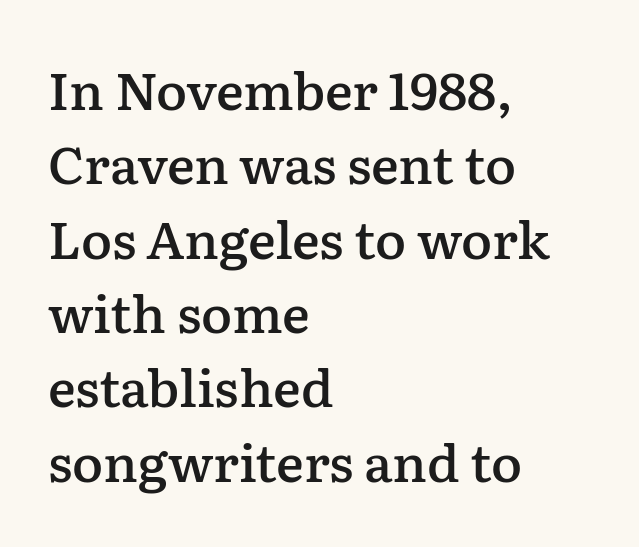
Q: Is the text bold? A: Semi-bold.
Q: Is the text italic (slanted)? A: No, it is upright.
Q: Is the typeface a serif or a sans-serif typeface? A: Serif.
Q: Is the text underlined? A: No.
Q: How is the paragraph aligned? A: Left-aligned.
Q: Is the spacing between letters normal or unusually wide? A: Normal.
Q: Is the spacing between lines tight, normal or loose? A: Normal.
Q: Width (condensed, normal, or wide)? A: Normal.
Q: Stroke contrast? A: Low.
Q: x-height? A: Medium.
Q: Monospaced? A: No.
